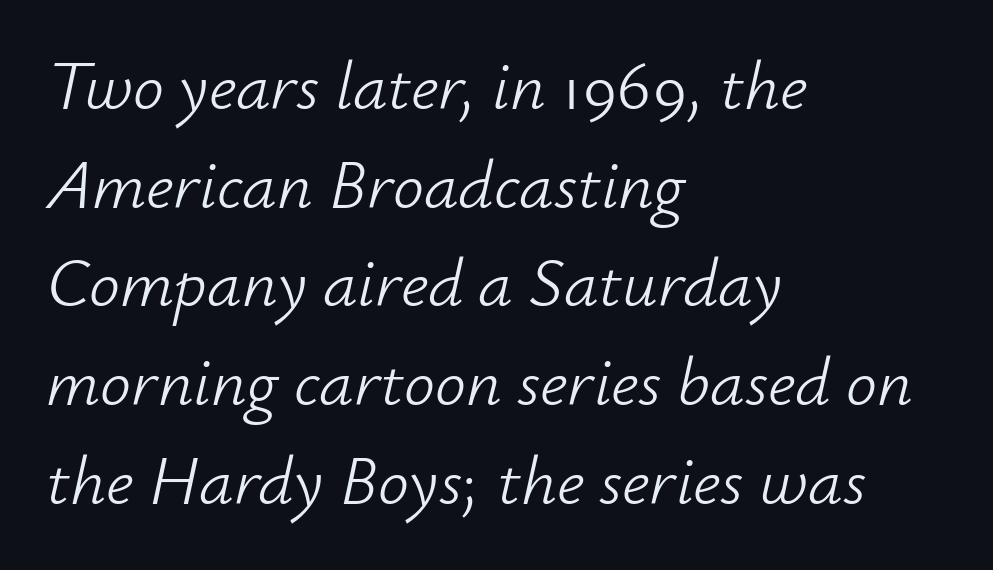
The gaps between neighbouring characters are ordinary and unremarkable. The leading is moderate, giving the passage an even texture. Ink coverage per letter is moderate at most. In CSS terms this would be text-align: left.
